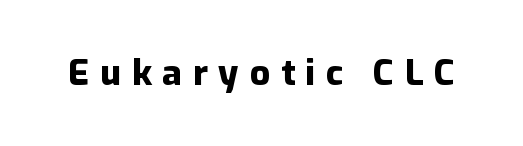
The string is rendered with underlining switched off. Spacing between characters has been opened up far beyond the box default. The characters look thick and weighty, a clear bold. Character widths vary here, with narrow letters taking less room than wide ones. Typographically, this falls in the sans-serif category. The typography opts for an upright posture over an oblique one.
